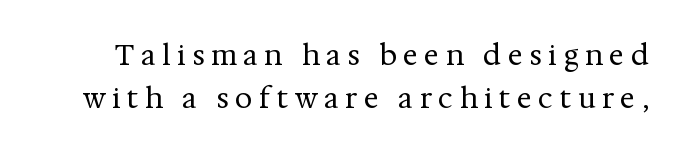
Between one letter and the next there's a generous, obvious gap. These lines are rendered in a variable-pitch font. Notice how the stems are strictly vertical — no italics here. Each row of text sits above clean, open space. Regarding serifs, this sample has them.
